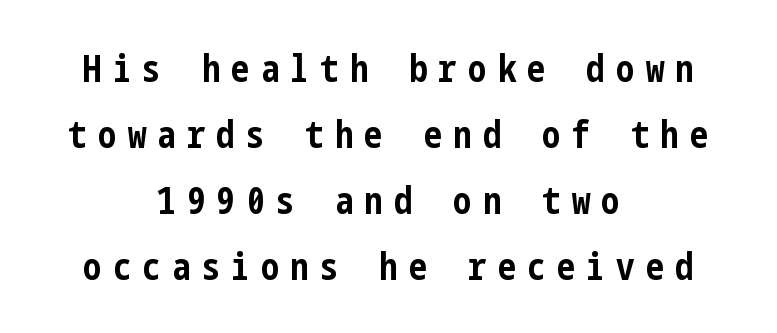
{"serif": "no", "italic": "no", "bold": "yes", "weight": "bold", "width": "condensed", "stroke_contrast": "low", "x_height": "medium", "underline": "no", "align": "center", "line_spacing_ratio": 1.78, "letter_spacing": "wide", "letter_spacing_em": 0.3, "glyph_px": 37}
